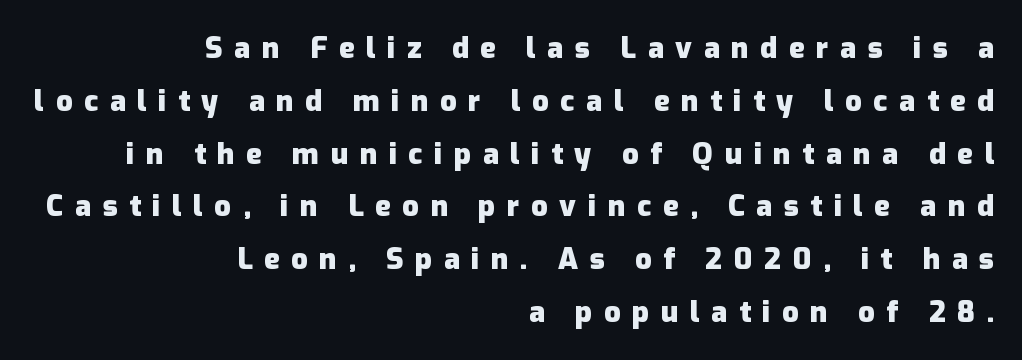
The ragged edge is on the left, which tells us the setting is flush right. Upright lettering throughout. The tracking jumps out immediately: characters are airy and widely separated. Is the type bold? Yes — the strokes are clearly thick and heavy.
